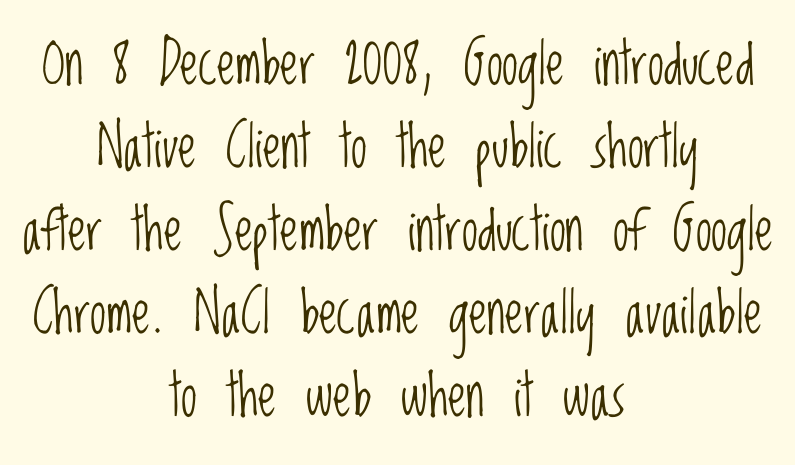
{"serif": "no", "italic": "no", "bold": "no", "weight": "light", "width": "condensed", "stroke_contrast": "low", "x_height": "large", "monospaced": "no", "underline": "no", "align": "center", "line_spacing": "normal", "line_spacing_ratio": 1.43, "letter_spacing": "normal", "letter_spacing_em": 0.0, "glyph_px": 58}
